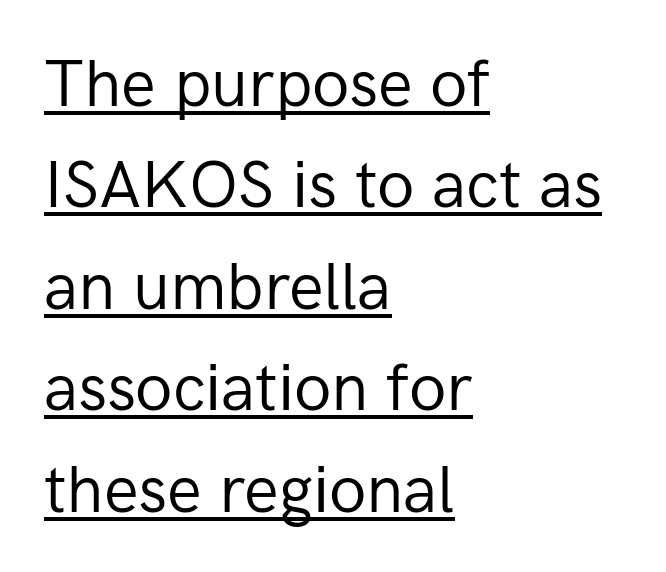
{"serif": "no", "italic": "no", "bold": "no", "weight": "regular", "width": "normal", "stroke_contrast": "low", "x_height": "medium", "monospaced": "no", "underline": "yes", "align": "left", "line_spacing": "normal", "line_spacing_ratio": 1.56, "letter_spacing": "normal", "letter_spacing_em": 0.0, "glyph_px": 65}
